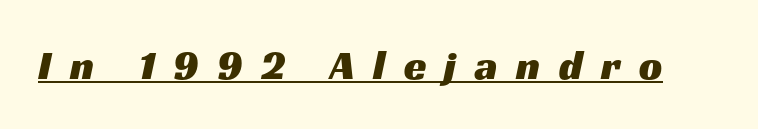
Q: Is the typeface a serif or a sans-serif typeface? A: Sans-serif.
Q: Is the text underlined? A: Yes.
Q: Is the spacing between letters normal or unusually wide? A: Unusually wide.
Q: Width (condensed, normal, or wide)? A: Wide.
Q: Stroke contrast? A: Medium.
Q: x-height? A: Medium.
Q: Monospaced? A: No.
